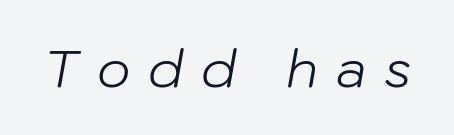
Q: Is the text bold? A: No.
Q: Is the text italic (slanted)? A: Yes, it leans right by about 10 degrees.
Q: Is the text underlined? A: No.
Q: Is the spacing between letters normal or unusually wide? A: Unusually wide.
Q: Width (condensed, normal, or wide)? A: Normal.
Q: Stroke contrast? A: Low.
Q: x-height? A: Medium.
Q: Monospaced? A: No.
